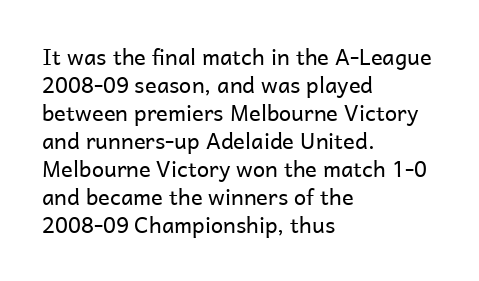
Q: Is the text bold? A: No.
Q: Is the text italic (slanted)? A: No, it is upright.
Q: Is the text underlined? A: No.
Q: How is the paragraph aligned? A: Left-aligned.
Q: Is the spacing between letters normal or unusually wide? A: Normal.
Q: Is the spacing between lines tight, normal or loose? A: Normal.
